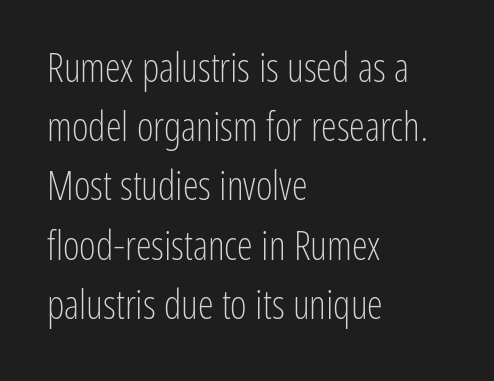
{"serif": "no", "italic": "no", "bold": "no", "weight": "light", "width": "condensed", "stroke_contrast": "low", "x_height": "medium", "monospaced": "no", "underline": "no", "align": "left", "line_spacing": "normal", "line_spacing_ratio": 1.48, "letter_spacing": "normal", "letter_spacing_em": 0.0, "glyph_px": 40}
